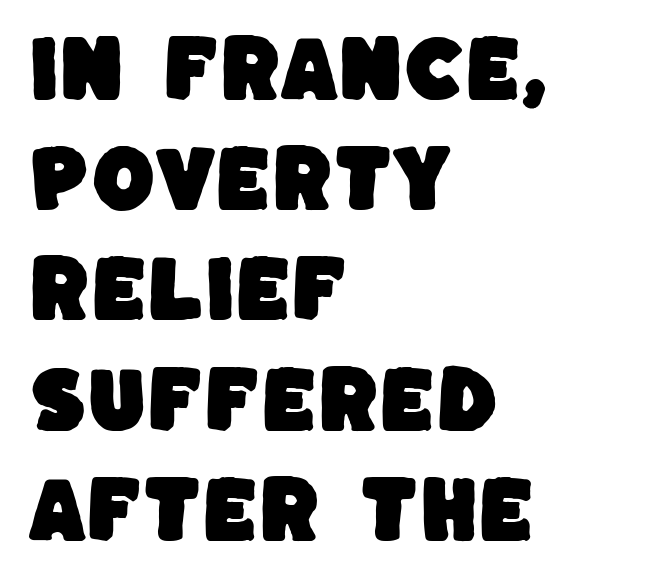
{"serif": "no", "width": "normal", "stroke_contrast": "low", "x_height": "large", "monospaced": "no", "underline": "no", "align": "left", "line_spacing": "normal", "line_spacing_ratio": 1.51, "letter_spacing": "normal", "letter_spacing_em": 0.0, "glyph_px": 73}
